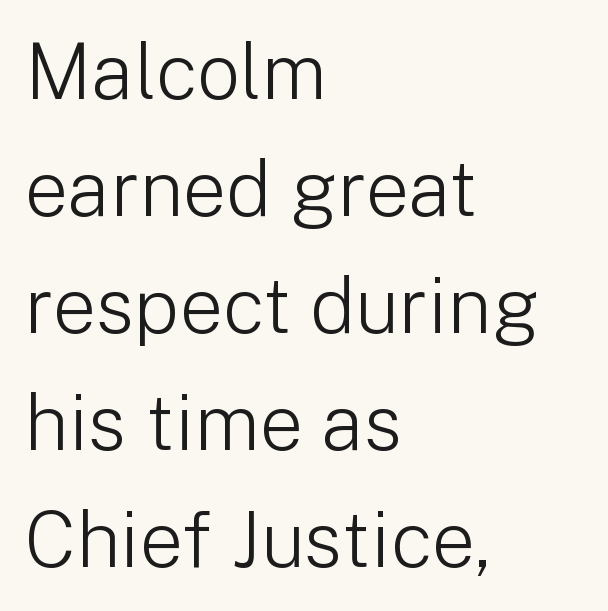
Is there any slant? The stems are plumb. Weight class: somewhere from thin through regular. These lines are rendered in a variable-pitch font. The tracking reads as untouched default to a designer's eye. The paragraph has a hard left edge and a soft right edge.
